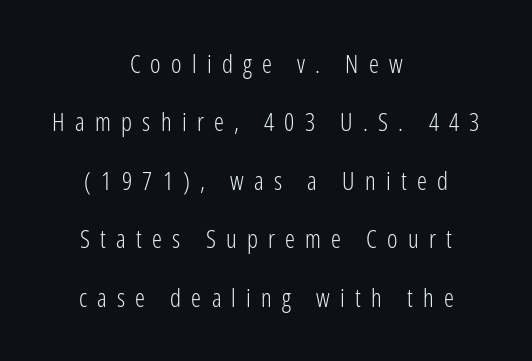
This is roman type, the default non-slanted kind. Honestly, the letter spacing is so wide it's the main thing you notice. If you folded the block vertically in half, each line would mirror itself in length. The gap between lines stays unmarked. The strokes carry an ordinary text weight at most. The block of text is sparse from top to bottom, with ample space between rows.
